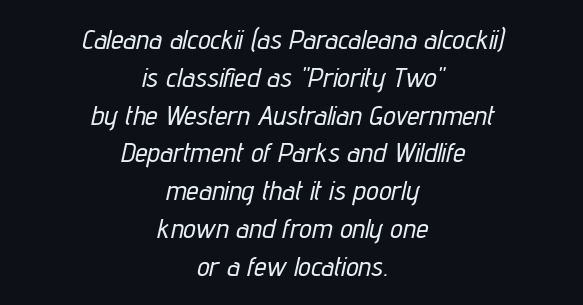
Regular leading. The passage shown is typed in a proportional face where columns would drift. Short and long lines alike share a common midpoint. The line texture is even and compact thanks to regular tracking. These lines were composed using italics.
